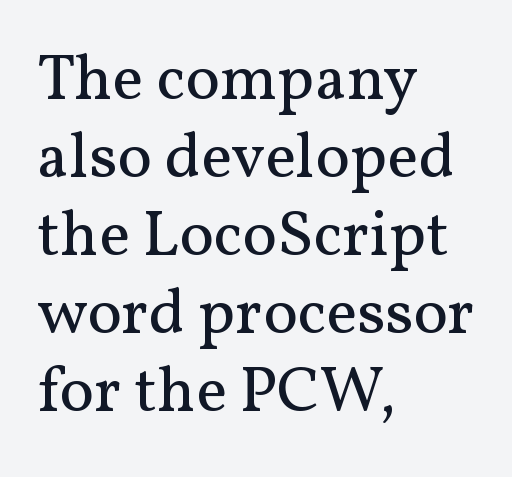
{"serif": "yes", "italic": "no", "bold": "no", "weight": "regular", "width": "normal", "stroke_contrast": "medium", "x_height": "medium", "monospaced": "no", "underline": "no", "align": "left", "line_spacing_ratio": 1.2, "letter_spacing": "normal", "letter_spacing_em": 0.0, "glyph_px": 65}
